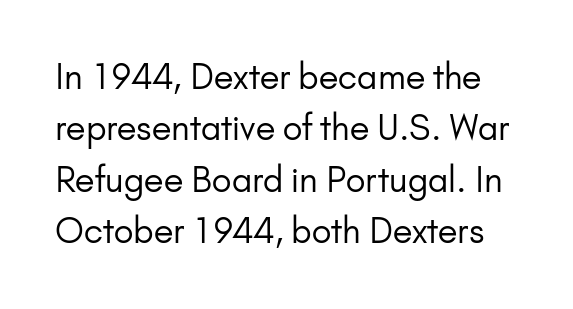
Posture: vertical. Whoever set this chose a conventional vertical rhythm. Serifs: no, the terminals of the letterforms are clean. The gap between lines stays unmarked. Students, note that the glyphs here touch the page at normal intervals. Is this a fixed-width face? No — the glyphs have proportional, varying widths.
